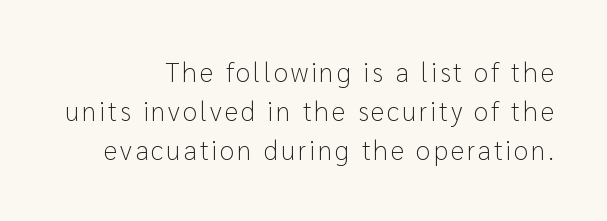
Plain, unruled lines of type. Where is the straight margin? On the right. Quick note: interline space is typical. When letters stand straight like this, we call the style roman or upright. The weight tops out at a normal text grade.
